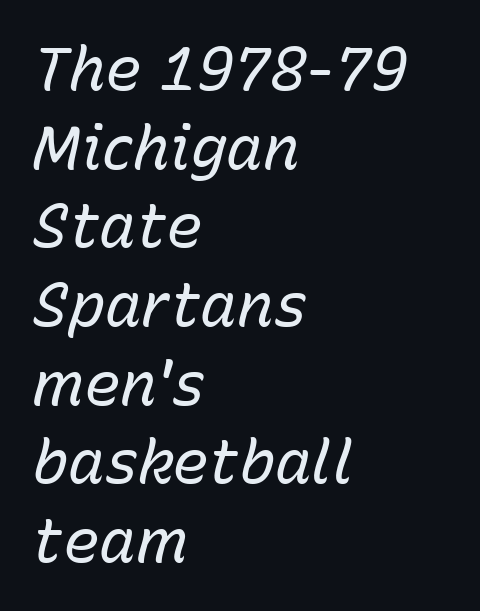
{"italic": "yes", "lean": "right", "slant_degrees": 15, "bold": "no", "weight": "regular", "width": "normal", "stroke_contrast": "low", "x_height": "medium", "monospaced": "no", "underline": "no", "align": "left", "line_spacing": "normal", "line_spacing_ratio": 1.29, "letter_spacing": "normal", "letter_spacing_em": 0.0, "glyph_px": 61}
